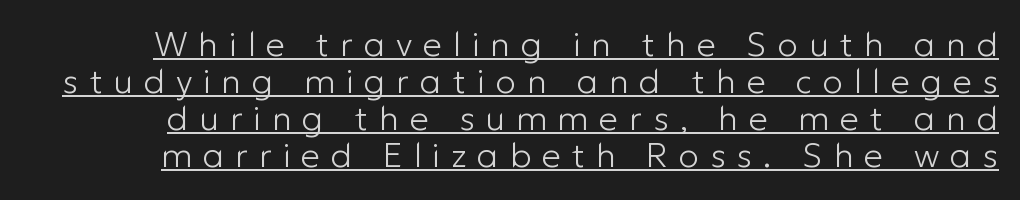
{"serif": "no", "italic": "no", "bold": "no", "weight": "light", "width": "normal", "stroke_contrast": "low", "x_height": "medium", "monospaced": "no", "underline": "yes", "line_spacing": "tight", "line_spacing_ratio": 1.09, "letter_spacing": "wide", "letter_spacing_em": 0.32, "glyph_px": 34}
